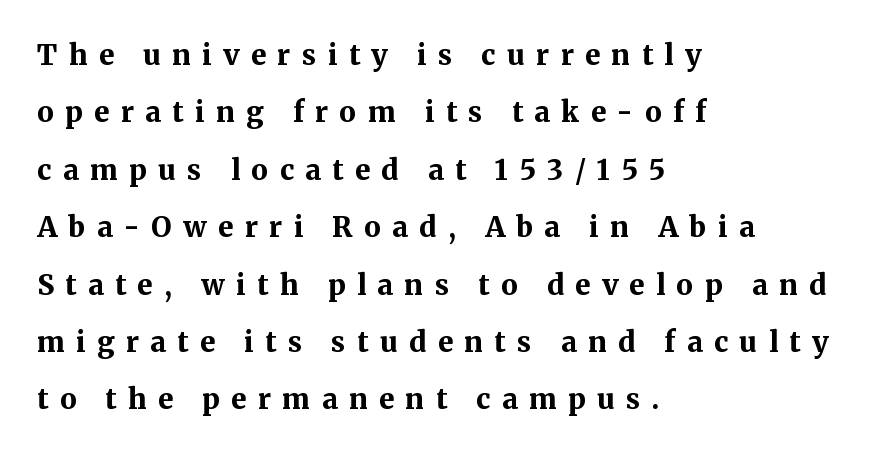
The image shows 28 px bold serif type, upright; set left-aligned, loose line spacing (2.05x), unusually wide letter spacing (+0.41 em), not underlined; medium stroke contrast and a medium x-height.
